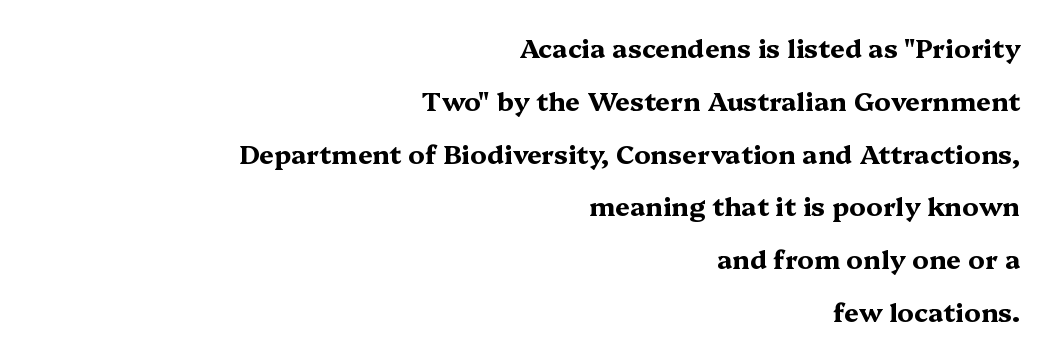
The face used here has the dense, thick strokes of a bold. A typesetter would mark this as roman, not italic. Short note: letters normally spaced. Reading down the block, your eye finds every line finishing at a fixed right position. Honestly, the rows look like they've been pulled way apart.
